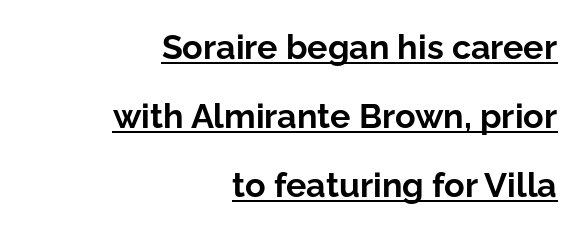
The image shows 34 px bold sans-serif type, upright; set right-aligned, loose line spacing (2.03x), normal letter spacing, underlined; low stroke contrast and a medium x-height.
